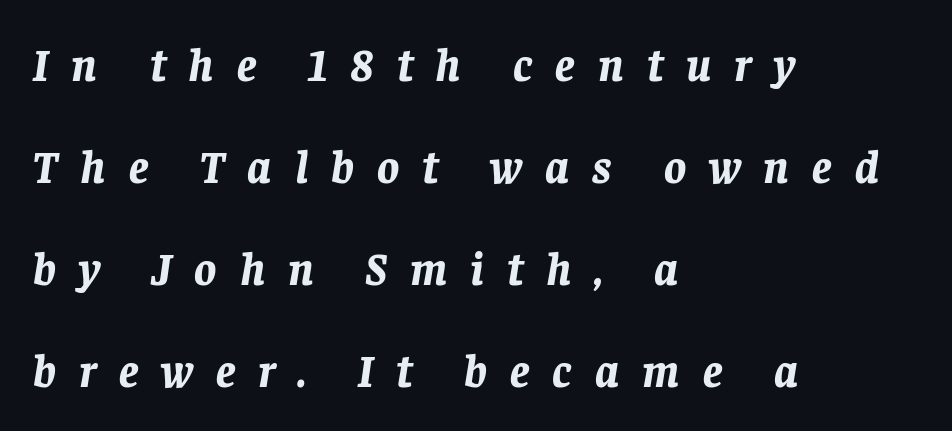
Q: Is the text bold? A: Yes.
Q: Is the text italic (slanted)? A: Yes, it leans right by about 8 degrees.
Q: Is the text underlined? A: No.
Q: How is the paragraph aligned? A: Left-aligned.
Q: Is the spacing between letters normal or unusually wide? A: Unusually wide.
Q: Is the spacing between lines tight, normal or loose? A: Loose.
Q: Width (condensed, normal, or wide)? A: Normal.
Q: Stroke contrast? A: Low.
Q: x-height? A: Large.
Q: Monospaced? A: No.
